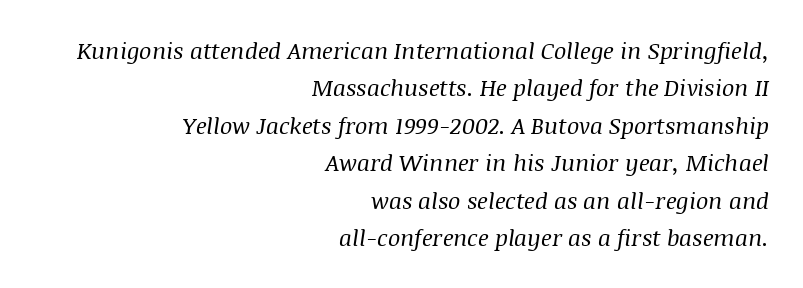
Between one letter and the next there's only the usual sliver of space. The weight would be labelled regular, book, light, or lighter still. Check under the words: just untouched page. Reading down the column, the eye jumps a familiar distance to each next line. Horizontal alignment here is rightward, an uncommon choice for prose. Tall strokes in this sample are angled rather than plumb.
